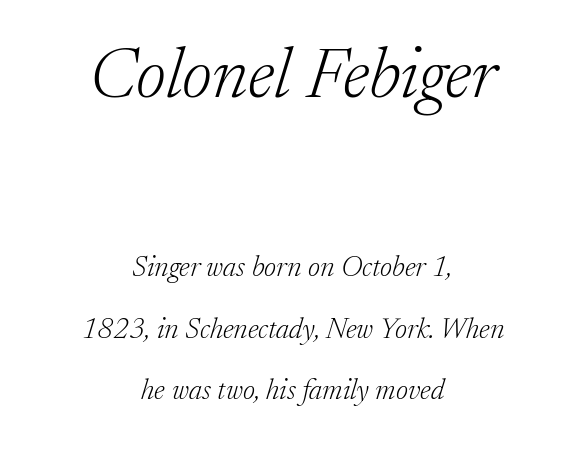
{"serif": "yes", "italic": "yes", "lean": "right", "slant_degrees": 17, "bold": "no", "weight": "light", "width": "normal", "stroke_contrast": "low", "x_height": "medium", "monospaced": "no", "underline": "no", "align": "center", "line_spacing": "loose", "line_spacing_ratio": 2.12, "letter_spacing": "normal", "letter_spacing_em": 0.0, "larger_block": "first", "size_ratio": 2.48, "glyph_px": 72}
